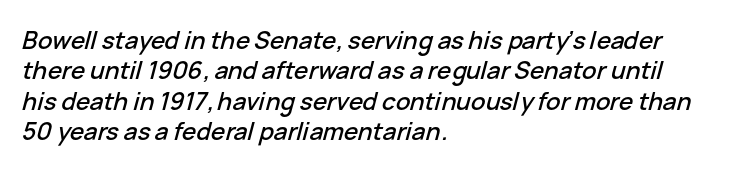
Caption: multi-line text, flush left, ragged right. Anything drawn beneath the words? Only blank space. Compared with typical body copy, the letter spacing here is the same. Rows of type keep a routine distance in the vertical direction.
